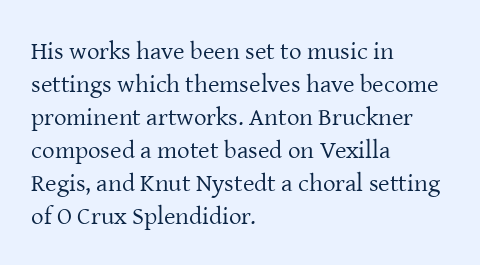
The setting favours the left margin, as ordinary paragraphs usually do. The letters stand upright; this is a roman face. Does the leading feel generous? No, just average. The passage shown has conventional tracking throughout. Each stroke keeps to a modest, everyday thickness or less.
